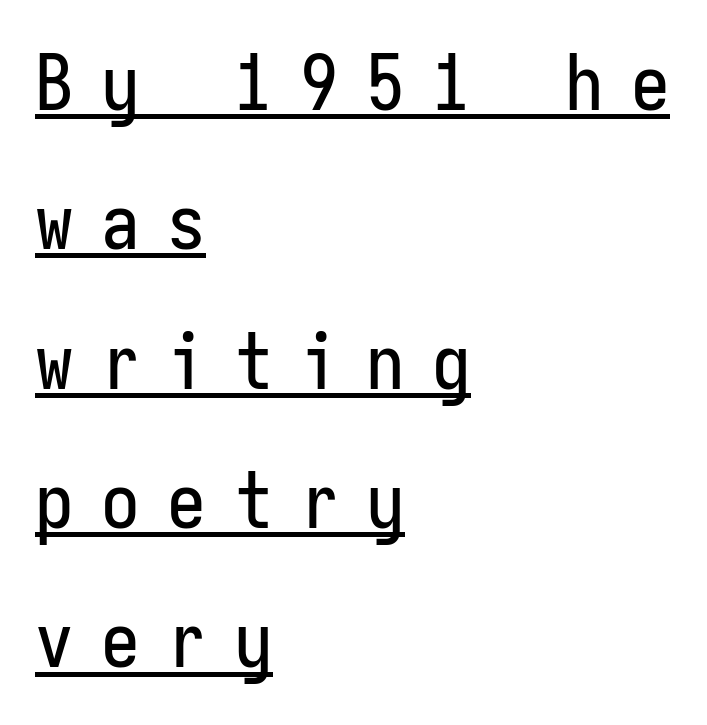
Fixed-width glyphs throughout — classic coding-font behaviour. A sans-serif font was chosen for this passage. A classic flush-left, rag-right setting is used for this passage. Tracking value appears strongly positive — letters spread wide. Posture: straight, roman, zero tilt. The sample's only ornament is a line tracing under the words.
